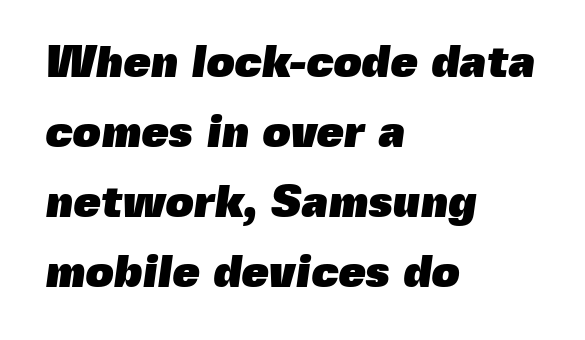
The image shows 44 px heavy sans-serif type; set left-aligned, normal line spacing (1.59x), normal letter spacing, not underlined; a medium x-height.
